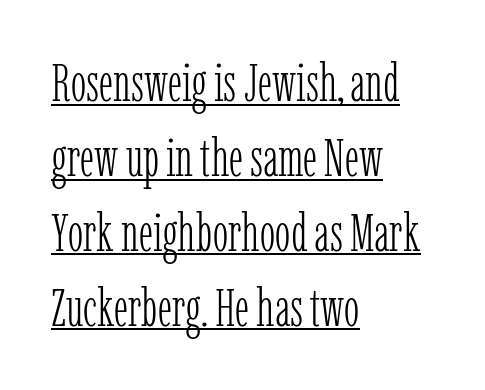
Looks like regular typesetting: each glyph gets only the width it needs. Students, observe: this is what conventionally led text looks like. Check where the strokes stop: tiny serifs finish them off. Is the stroke heavy? The answer is a plain regular-or-lighter. The lines are quadded left. Letter spacing: default.
